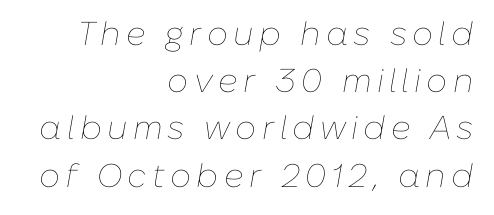
The image shows 33 px thin type, italic (leaning right); set right-aligned, normal line spacing (1.43x), not underlined; low stroke contrast and a medium x-height.
